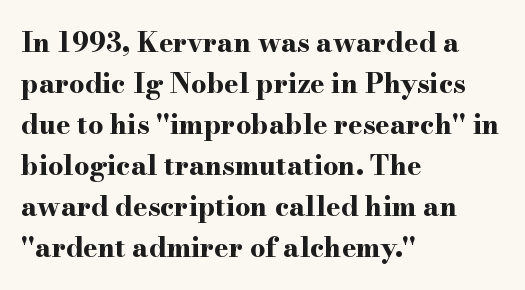
{"italic": "no", "bold": "yes", "underline": "no", "align": "left", "line_spacing": "normal", "line_spacing_ratio": 1.52, "letter_spacing": "normal", "letter_spacing_em": 0.0, "glyph_px": 27}
